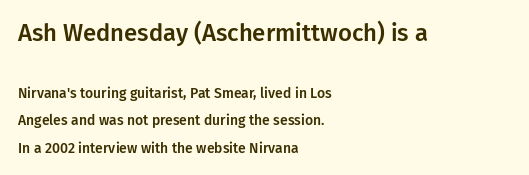
The image shows 24 px text type, upright; set left-aligned, loose line spacing (1.95x), normal letter spacing, not underlined; the first (top) block is 1.71x larger.
